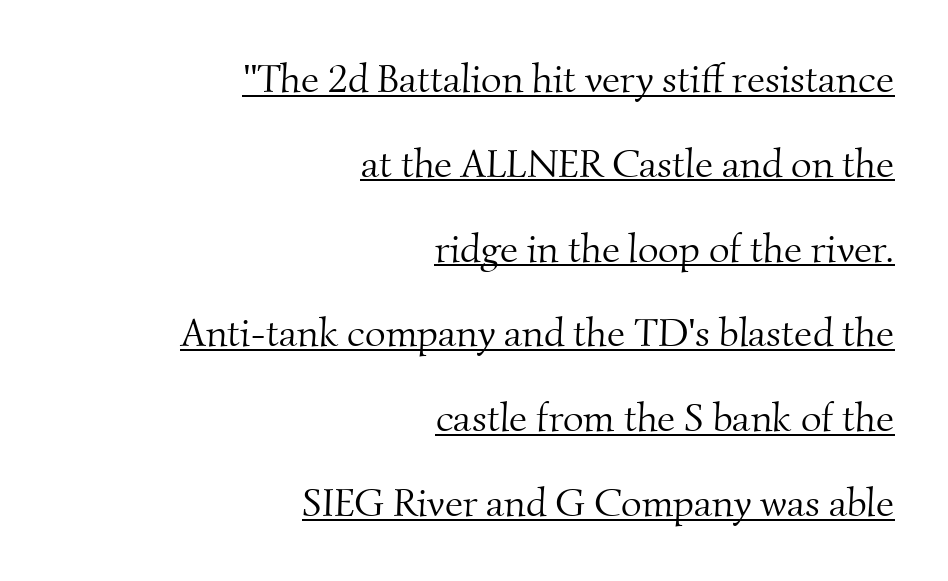
The lettering is marked with a stroke running underneath it. Between one letter and the next there's only the usual sliver of space. These glyphs show unthickened strokes, regular width or finer. Widely set lines give the paragraph a tall, airy silhouette. One-word summary of the alignment: right.
